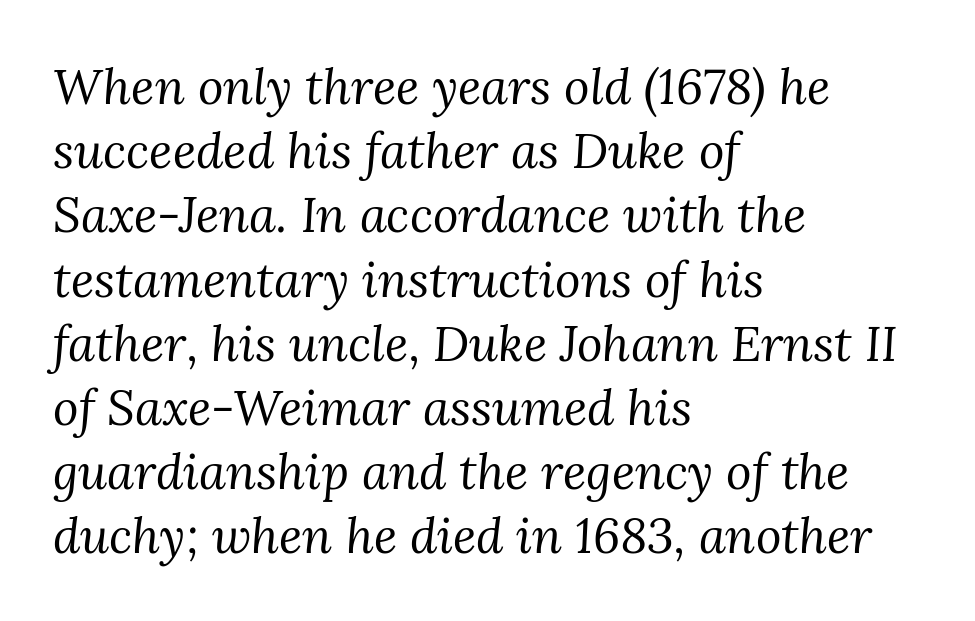
{"serif": "yes", "italic": "yes", "lean": "right", "slant_degrees": 3, "bold": "no", "weight": "regular", "width": "normal", "stroke_contrast": "medium", "x_height": "medium", "monospaced": "no", "underline": "no", "align": "left", "line_spacing": "normal", "line_spacing_ratio": 1.31, "letter_spacing": "normal", "letter_spacing_em": 0.0, "glyph_px": 49}
